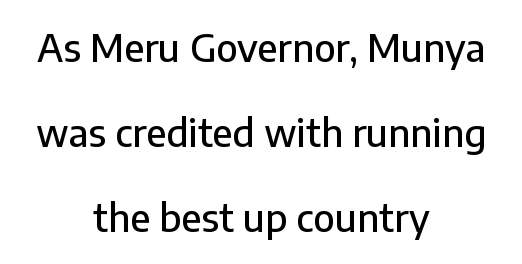
The image shows 38 px sans-serif type, upright; set centered, loose line spacing (2.24x), normal letter spacing, not underlined; low stroke contrast and a medium x-height.
